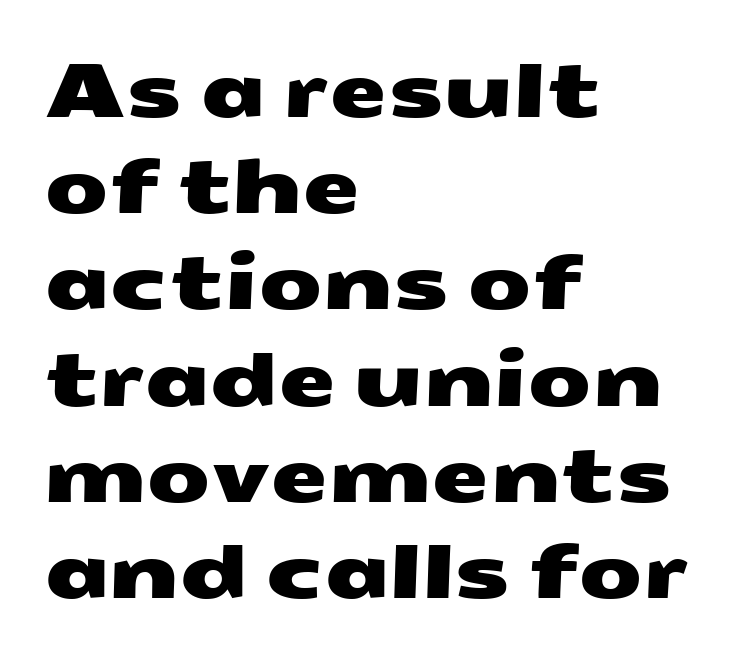
Q: Is the typeface a serif or a sans-serif typeface? A: Sans-serif.
Q: Is the text underlined? A: No.
Q: How is the paragraph aligned? A: Left-aligned.
Q: Is the spacing between letters normal or unusually wide? A: Normal.
Q: Is the spacing between lines tight, normal or loose? A: Normal.
Q: Width (condensed, normal, or wide)? A: Wide.
Q: Stroke contrast? A: Medium.
Q: x-height? A: Medium.
Q: Monospaced? A: No.
